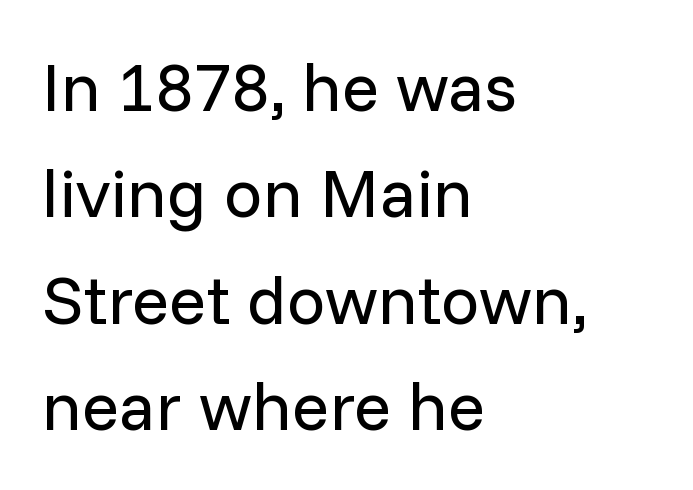
The image shows 69 px regular-weight sans-serif type, upright; set left-aligned, normal line spacing (1.54x), normal letter spacing, not underlined; low stroke contrast and a medium x-height.
